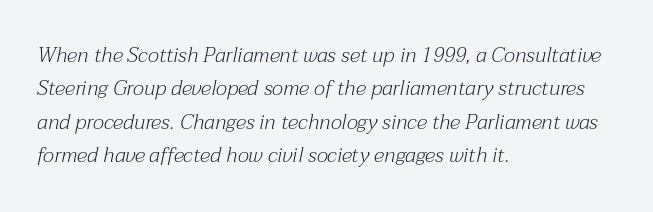
{"italic": "yes", "lean": "right", "slant_degrees": 12, "bold": "no", "underline": "no", "align": "left", "line_spacing": "normal", "line_spacing_ratio": 1.59, "letter_spacing": "normal", "letter_spacing_em": 0.0, "glyph_px": 21}
